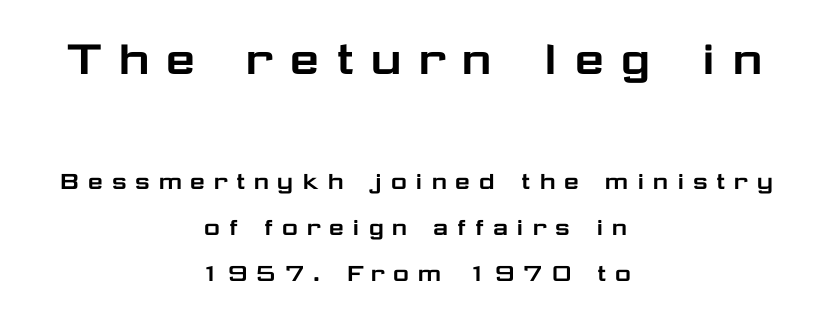
Q: Is the text italic (slanted)? A: No, it is upright.
Q: Is the typeface a serif or a sans-serif typeface? A: Sans-serif.
Q: Is the text underlined? A: No.
Q: How is the paragraph aligned? A: Centered.
Q: Is the spacing between letters normal or unusually wide? A: Unusually wide.
Q: Is the spacing between lines tight, normal or loose? A: Normal.
Q: Which block of text is set in a larger size, the first (top) or the second (bottom)? A: The first (top) one.
Q: Width (condensed, normal, or wide)? A: Wide.
Q: Stroke contrast? A: Low.
Q: x-height? A: Medium.
Q: Monospaced? A: No.
